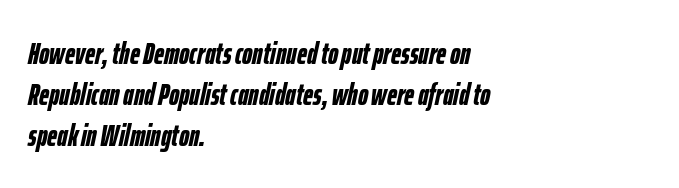
The image shows 31 px semibold, condensed type, italic (leaning right); set left-aligned, normal line spacing (1.32x), normal letter spacing, not underlined; low stroke contrast and a medium x-height.
